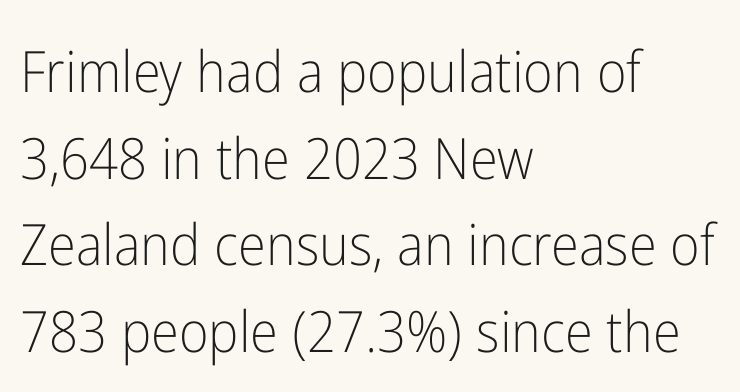
{"serif": "no", "italic": "no", "bold": "no", "weight": "light", "width": "condensed", "stroke_contrast": "low", "x_height": "medium", "monospaced": "no", "underline": "no", "align": "left", "line_spacing": "normal", "line_spacing_ratio": 1.52, "letter_spacing": "normal", "letter_spacing_em": 0.0, "glyph_px": 57}
